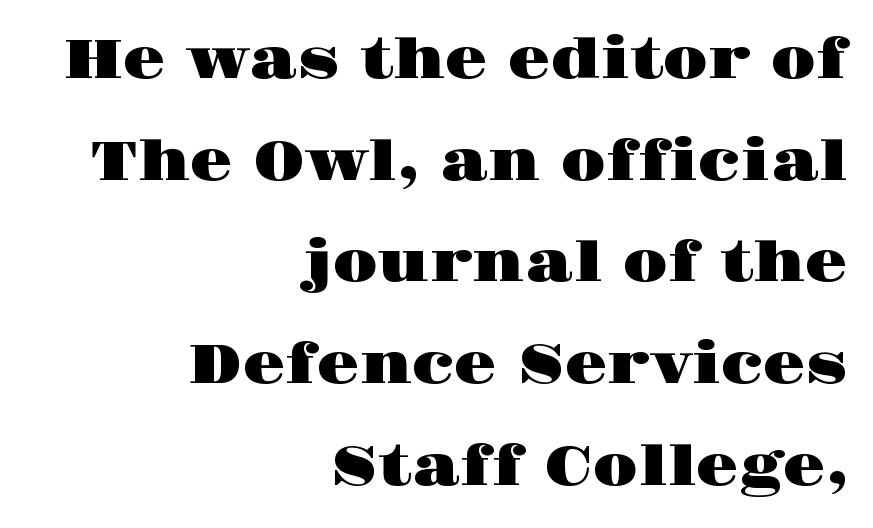
{"serif": "yes", "italic": "no", "width": "wide", "stroke_contrast": "high", "x_height": "large", "monospaced": "no", "underline": "no", "align": "right", "line_spacing_ratio": 1.85, "letter_spacing": "normal", "letter_spacing_em": 0.0, "glyph_px": 55}
